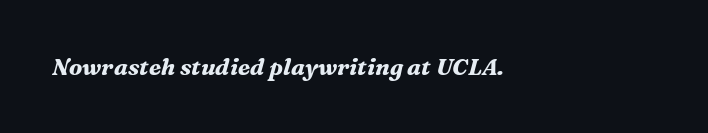
The image shows 23 px bold type, italic (leaning right); set left-aligned, normal letter spacing, not underlined.
